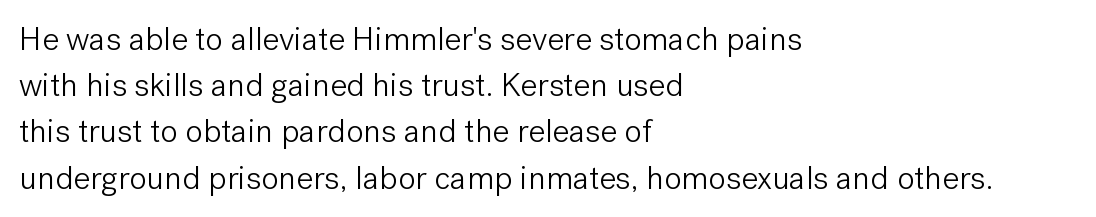
{"serif": "no", "italic": "no", "bold": "no", "weight": "light", "width": "normal", "stroke_contrast": "low", "x_height": "medium", "monospaced": "no", "underline": "no", "align": "left", "line_spacing": "normal", "line_spacing_ratio": 1.4, "letter_spacing": "normal", "letter_spacing_em": 0.0, "glyph_px": 33}
